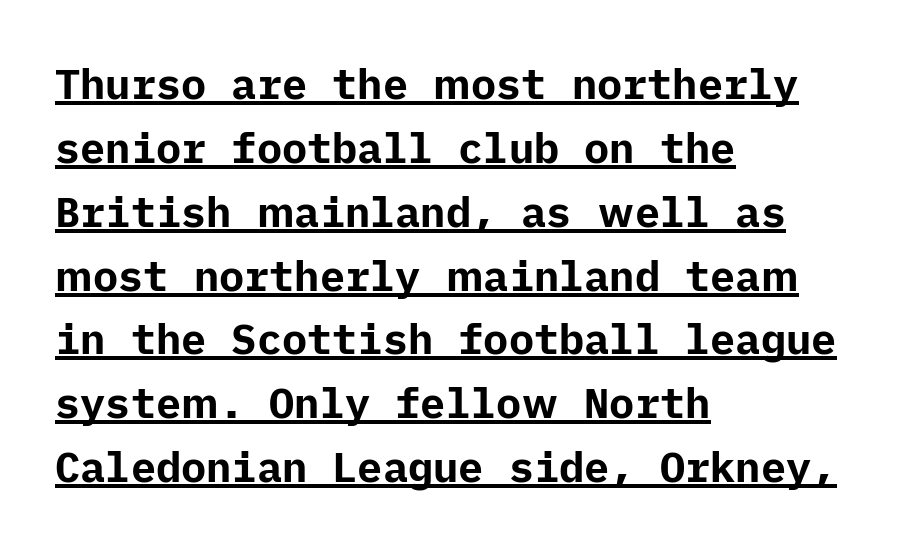
Q: Is the text bold? A: Yes.
Q: Is the text italic (slanted)? A: No, it is upright.
Q: Is the typeface a serif or a sans-serif typeface? A: Sans-serif.
Q: Is the text underlined? A: Yes.
Q: How is the paragraph aligned? A: Left-aligned.
Q: Is the spacing between letters normal or unusually wide? A: Normal.
Q: Is the spacing between lines tight, normal or loose? A: Normal.
Q: Width (condensed, normal, or wide)? A: Normal.
Q: Stroke contrast? A: Low.
Q: x-height? A: Medium.
